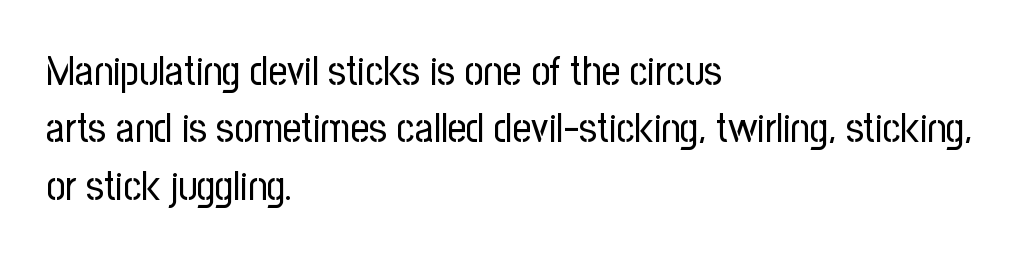
The space between consecutive lines is moderate. Just letters on the line, the space beneath them empty. Spacing verdict: proportional, widths tailored to each character. One-word summary of the alignment: left. If you drew a line through each stem, it would be perfectly vertical.
